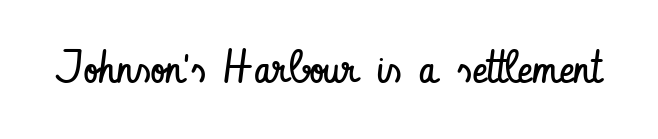
You could not count columns in this text — the font is proportionally spaced. The strokes are not fattened; the text isn't bold. Are there feet on the stems? There aren't — it's a sans. Words appear dense and cohesive because spacing is normal.
